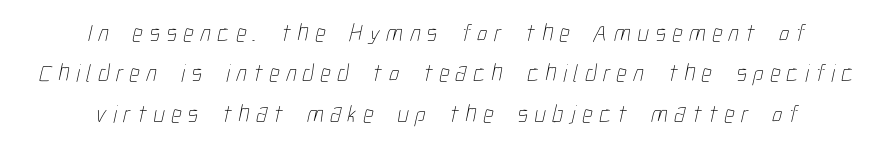
Q: Is the text bold? A: No.
Q: Is the text underlined? A: No.
Q: How is the paragraph aligned? A: Centered.
Q: Is the spacing between letters normal or unusually wide? A: Unusually wide.
Q: Is the spacing between lines tight, normal or loose? A: Normal.
